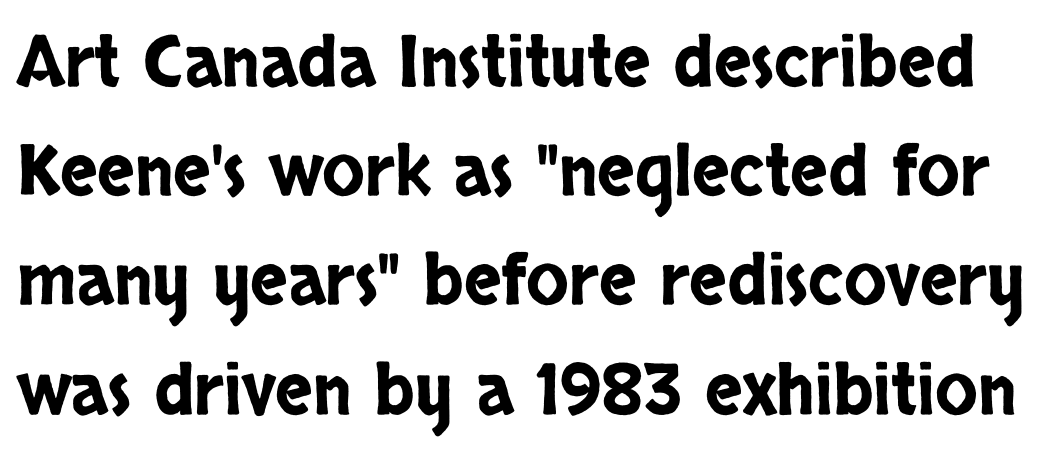
Tracking here is standard; glyphs follow each other at the usual distance. Is there any slant? The stems are plumb. The type family on display is of the sans-serif kind. Character widths vary here, with narrow letters taking less room than wide ones.
